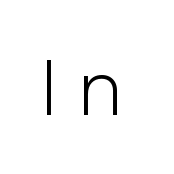
{"serif": "no", "italic": "no", "bold": "no", "weight": "light", "width": "normal", "stroke_contrast": "low", "x_height": "medium", "monospaced": "no", "underline": "no", "letter_spacing": "wide", "letter_spacing_em": 0.26, "glyph_px": 78}
